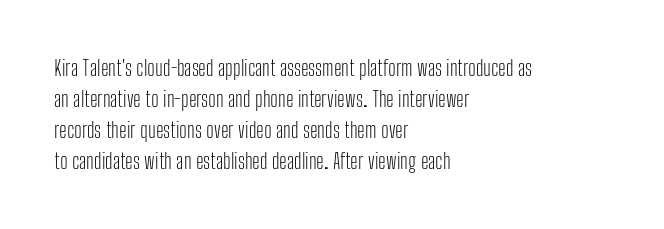
{"italic": "no", "bold": "no", "underline": "no", "align": "left", "line_spacing": "normal", "line_spacing_ratio": 1.41, "letter_spacing": "normal", "letter_spacing_em": 0.0, "glyph_px": 22}
